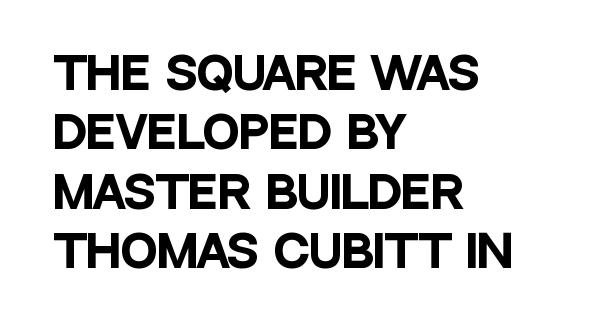
Style check: upright. In terms of letterform style, serifs are entirely absent. Glyph-to-glyph distance matches everyday printed text. Descenders hang freely into open space. The letters advance in unequal steps, a hallmark of proportional type.
